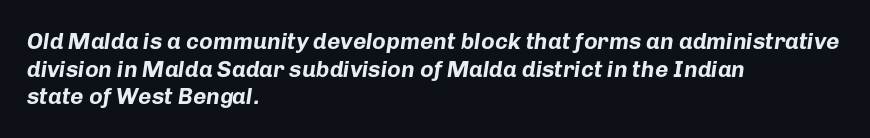
The image shows 23 px bold type, italic (leaning right); set left-aligned, line spacing 1.2x, normal letter spacing, not underlined.
